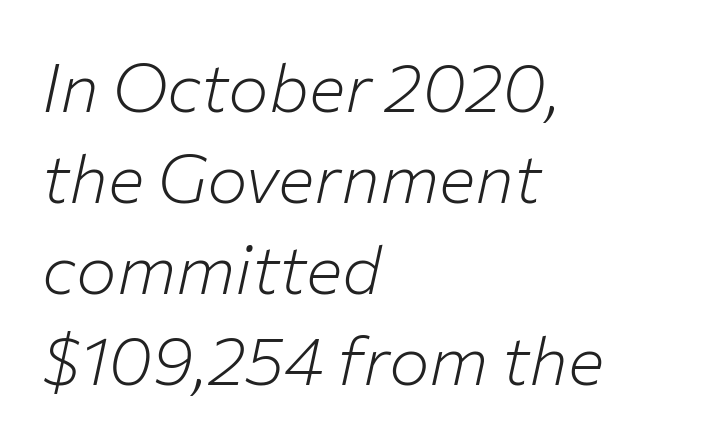
Q: Is the text bold? A: No.
Q: Is the text italic (slanted)? A: Yes, it leans right by about 12 degrees.
Q: Is the text underlined? A: No.
Q: How is the paragraph aligned? A: Left-aligned.
Q: Is the spacing between letters normal or unusually wide? A: Normal.
Q: Is the spacing between lines tight, normal or loose? A: Normal.
Q: Width (condensed, normal, or wide)? A: Normal.
Q: Stroke contrast? A: Low.
Q: x-height? A: Medium.
Q: Monospaced? A: No.
